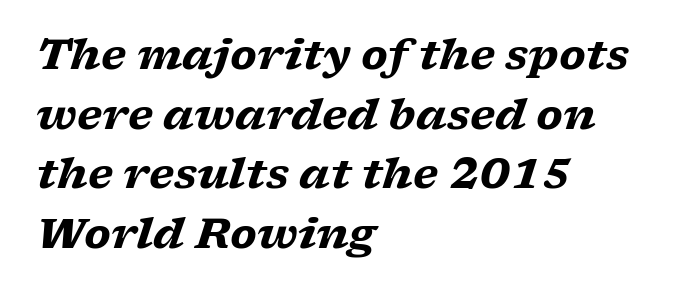
{"serif": "yes", "italic": "yes", "lean": "right", "slant_degrees": 17, "bold": "yes", "weight": "heavy", "width": "wide", "stroke_contrast": "low", "x_height": "medium", "monospaced": "no", "underline": "no", "align": "left", "line_spacing": "normal", "line_spacing_ratio": 1.42, "letter_spacing": "normal", "letter_spacing_em": 0.0, "glyph_px": 42}
